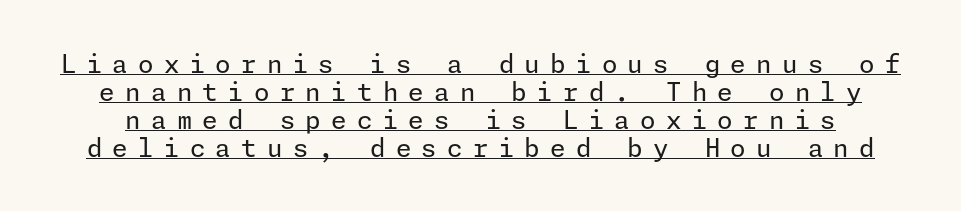
{"italic": "no", "bold": "no", "underline": "yes", "line_spacing": "tight", "line_spacing_ratio": 1.12, "letter_spacing": "wide", "letter_spacing_em": 0.41, "glyph_px": 25}
